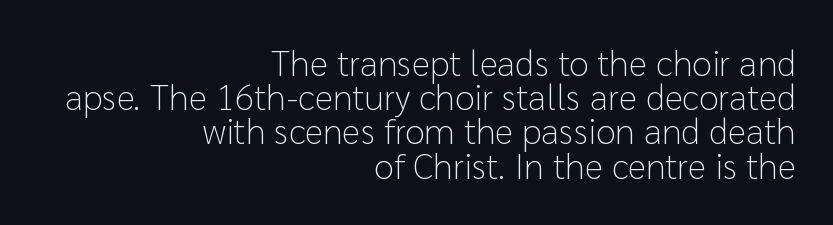
Q: Is the text bold? A: No.
Q: Is the text italic (slanted)? A: No, it is upright.
Q: Is the typeface a serif or a sans-serif typeface? A: Sans-serif.
Q: Is the text underlined? A: No.
Q: How is the paragraph aligned? A: Right-aligned.
Q: Is the spacing between letters normal or unusually wide? A: Normal.
Q: Is the spacing between lines tight, normal or loose? A: Tight.
Q: Width (condensed, normal, or wide)? A: Normal.
Q: Stroke contrast? A: Low.
Q: x-height? A: Medium.
Q: Monospaced? A: No.
